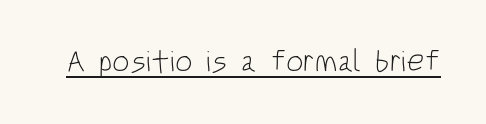
{"serif": "no", "italic": "no", "bold": "no", "weight": "light", "width": "condensed", "stroke_contrast": "low", "x_height": "large", "monospaced": "no", "underline": "yes", "letter_spacing": "normal", "letter_spacing_em": 0.0, "glyph_px": 31}
